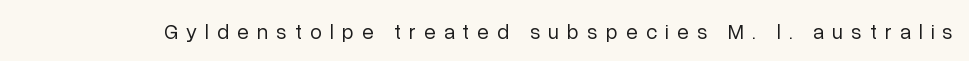
Designer's note — italics off, roman on. Summary of weight: not heavy and not bold. Observe the wide spacing: letters keep a clear distance from each other. Clear beneath every line of the passage.
